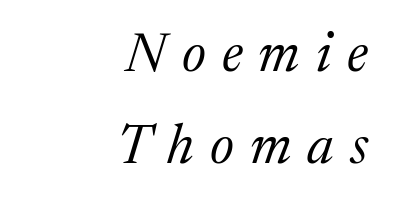
The image shows 55 px regular-weight serif type, italic (leaning right); set right-aligned, normal line spacing (1.67x), unusually wide letter spacing (+0.29 em), not underlined; medium stroke contrast and a medium x-height.
